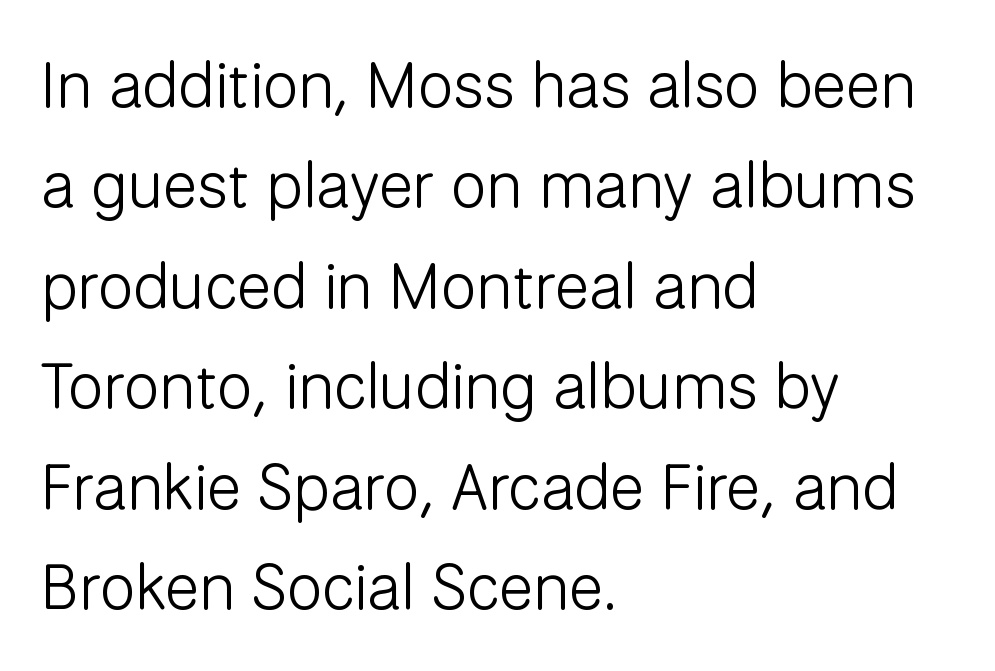
{"serif": "no", "italic": "no", "bold": "no", "weight": "light", "width": "normal", "stroke_contrast": "low", "x_height": "medium", "monospaced": "no", "underline": "no", "align": "left", "line_spacing": "normal", "line_spacing_ratio": 1.57, "letter_spacing": "normal", "letter_spacing_em": 0.0, "glyph_px": 64}
